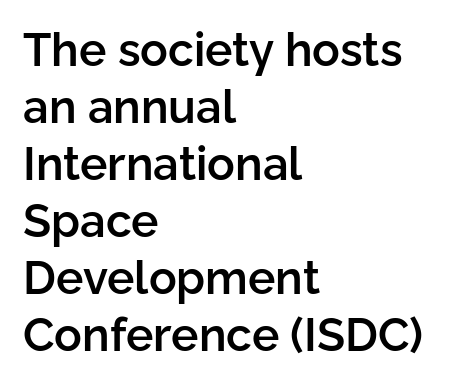
{"serif": "no", "italic": "no", "bold": "semi", "weight": "semibold", "width": "normal", "stroke_contrast": "low", "x_height": "medium", "monospaced": "no", "underline": "no", "align": "left", "line_spacing_ratio": 1.24, "letter_spacing": "normal", "letter_spacing_em": 0.0, "glyph_px": 46}
